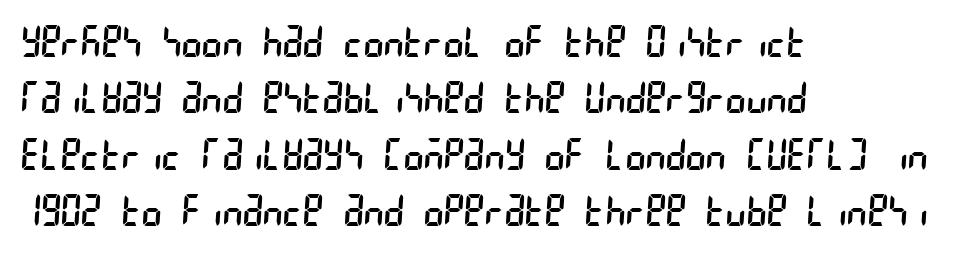
{"serif": "no", "bold": "no", "weight": "regular", "width": "condensed", "stroke_contrast": "low", "x_height": "large", "underline": "no", "align": "left", "line_spacing": "normal", "line_spacing_ratio": 1.31, "letter_spacing": "normal", "letter_spacing_em": 0.0, "glyph_px": 43}
